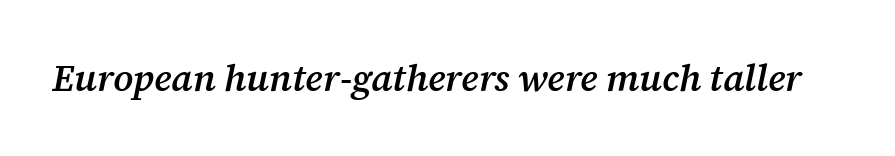
The image shows 37 px semibold serif type, italic (leaning right); set normal letter spacing, not underlined; medium stroke contrast and a medium x-height.
